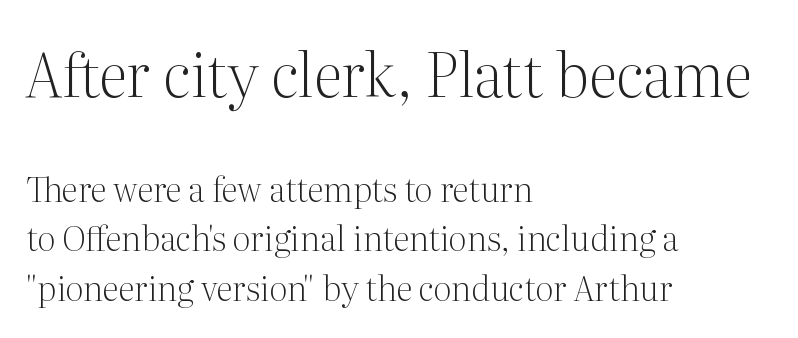
{"serif": "yes", "italic": "no", "bold": "no", "weight": "light", "width": "normal", "stroke_contrast": "medium", "x_height": "medium", "monospaced": "no", "underline": "no", "align": "left", "line_spacing": "normal", "line_spacing_ratio": 1.45, "letter_spacing": "normal", "letter_spacing_em": 0.0, "larger_block": "first", "size_ratio": 1.76, "glyph_px": 60}
